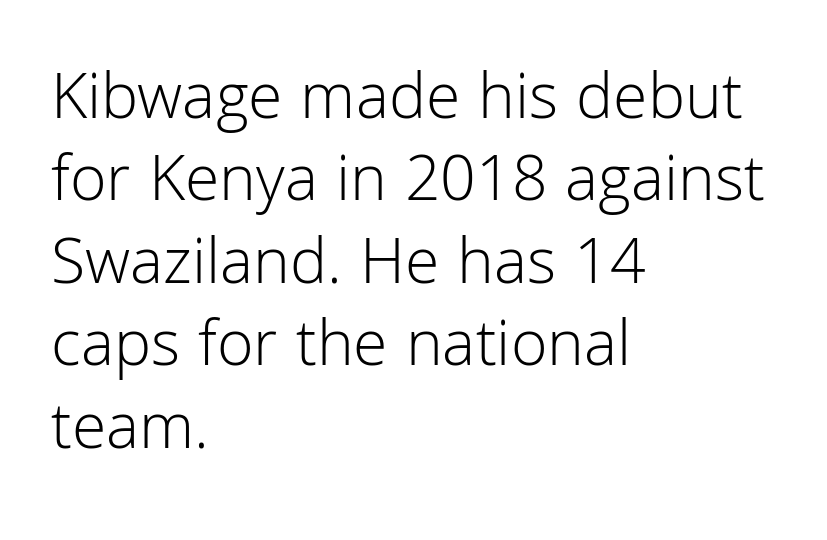
The image shows 67 px light sans-serif type, upright; set left-aligned, line spacing 1.23x, normal letter spacing, not underlined; low stroke contrast and a medium x-height.
